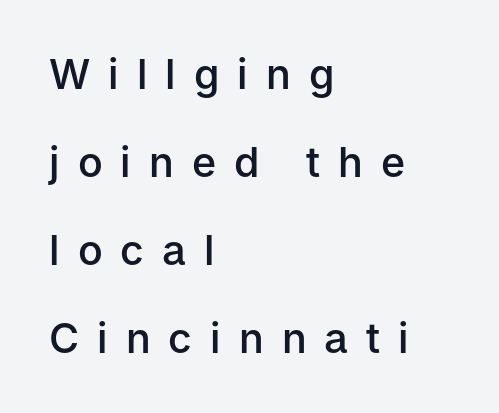
Alignment: flush left. Its strokes are somewhat broadened, the hallmark of semibold type. Regarding serifs, this sample does without them. Letters rest on an invisible, unmarked baseline. This sample trades compactness for vertical openness between lines. Tracking here is generous; glyphs stand well apart from one another.
